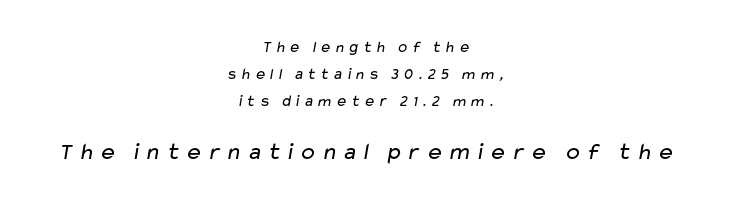
{"bold": "no", "underline": "no", "align": "center", "line_spacing": "normal", "line_spacing_ratio": 1.69, "larger_block": "second", "size_ratio": 1.5, "glyph_px": 24}
